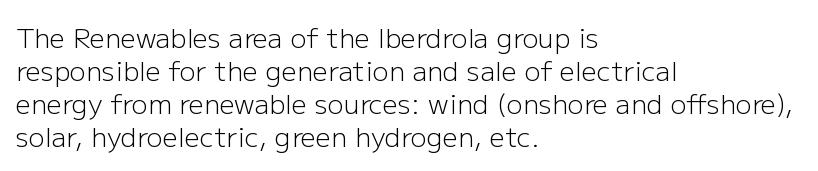
The image shows 27 px text type, upright; set left-aligned, line spacing 1.22x, normal letter spacing, not underlined.
